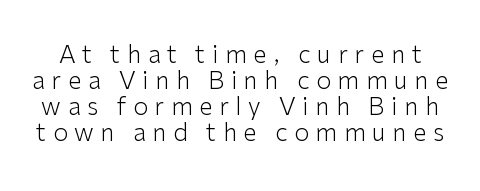
It's the straight-up-and-down kind of type. The passage shown stacks its lines with hardly any gap. How are the letters spaced? Widely, with obvious added tracking. Compared with a typical body face, this is equally light or lighter still. A clean baseline with only descenders dipping below it.
